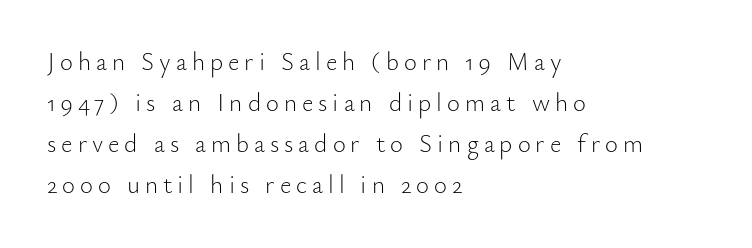
{"italic": "no", "bold": "no", "underline": "no", "align": "left", "line_spacing": "normal", "line_spacing_ratio": 1.64, "letter_spacing": "wide", "letter_spacing_em": 0.2, "glyph_px": 25}
